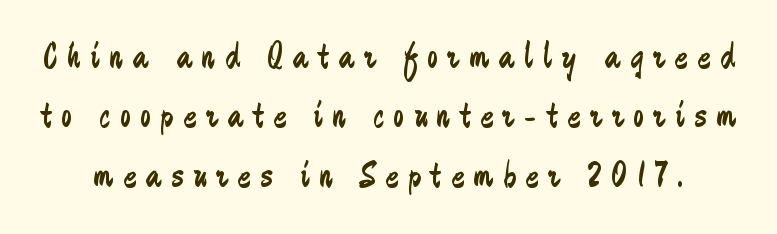
{"serif": "no", "bold": "no", "weight": "regular", "width": "condensed", "stroke_contrast": "low", "x_height": "small", "monospaced": "no", "underline": "no", "line_spacing": "normal", "line_spacing_ratio": 1.56, "letter_spacing": "wide", "letter_spacing_em": 0.26, "glyph_px": 38}
